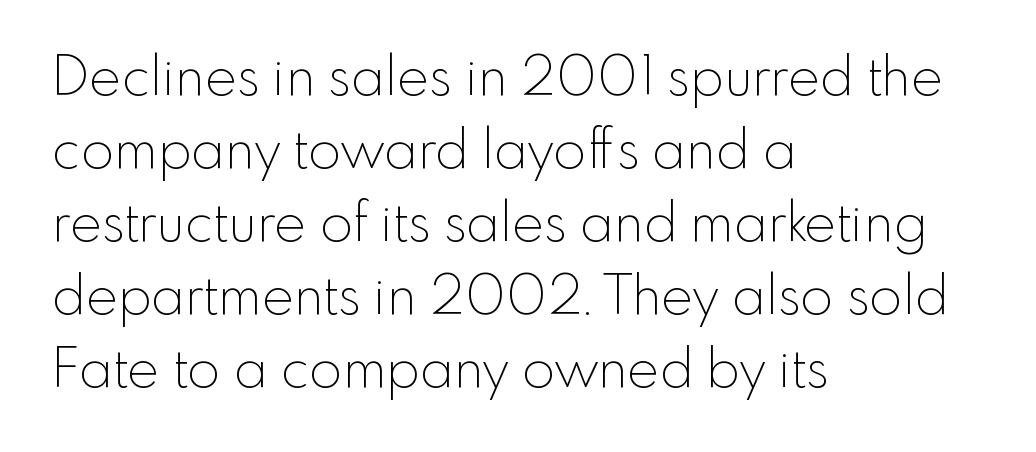
You could not count columns in this text — the font is proportionally spaced. Students, note that the glyphs here touch the page at normal intervals. Stems here are at most as thick as an everyday book face. It's the straight-up-and-down kind of type. Evenly set lines give the paragraph a standard silhouette.
